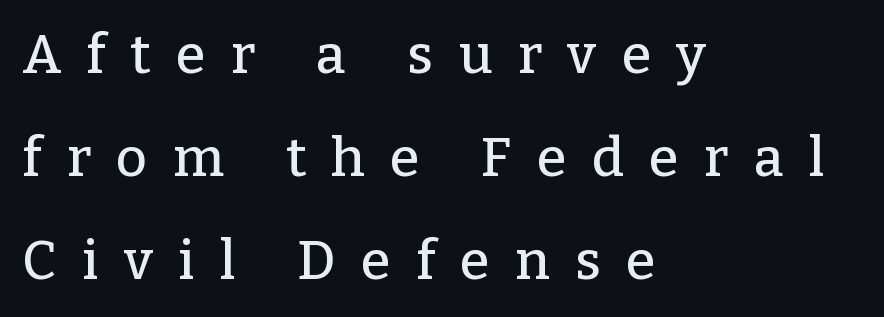
The image shows 54 px serif type, upright; set left-aligned, loose line spacing (1.91x), unusually wide letter spacing (+0.47 em), not underlined; low stroke contrast and a medium x-height.
